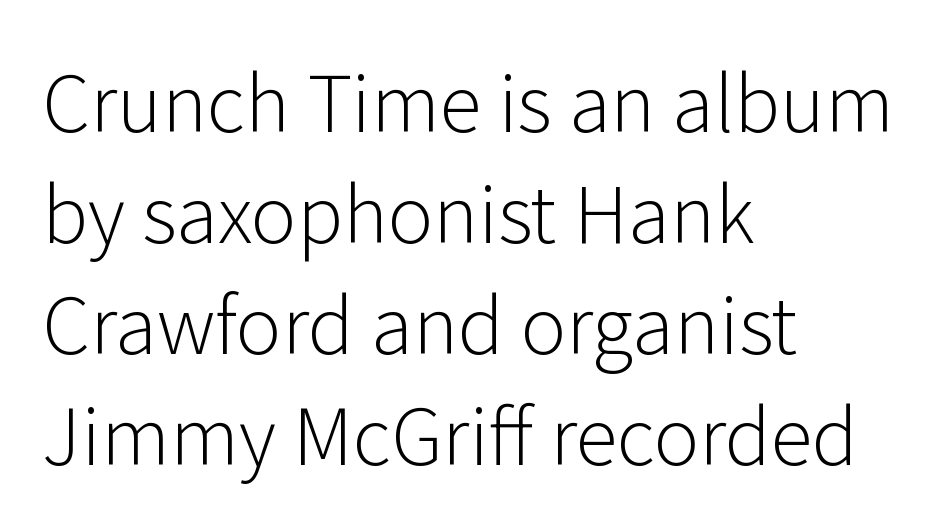
The image shows 77 px light sans-serif type, upright; set left-aligned, normal line spacing (1.44x), normal letter spacing, not underlined; low stroke contrast and a medium x-height.
